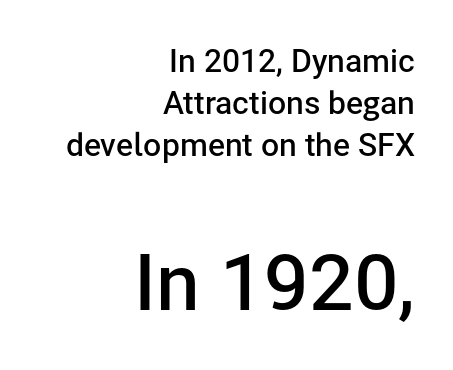
Lines of text with bare space underneath. The vertical gap from one line to the next is medium. Is this a fixed-width face? No — the glyphs have proportional, varying widths. Notice how the passage keeps a crisp vertical edge on the right only. Typographic density is moderately raised because the face is semibold.
